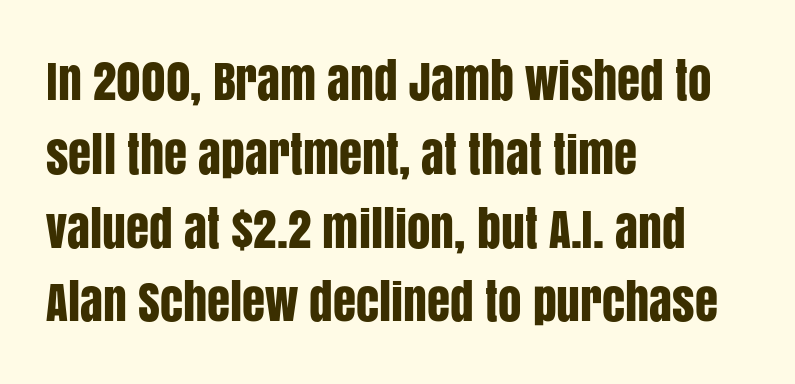
Q: Is the text italic (slanted)? A: No, it is upright.
Q: Is the typeface a serif or a sans-serif typeface? A: Sans-serif.
Q: Is the text underlined? A: No.
Q: How is the paragraph aligned? A: Left-aligned.
Q: Is the spacing between letters normal or unusually wide? A: Normal.
Q: Is the spacing between lines tight, normal or loose? A: Normal.
Q: Width (condensed, normal, or wide)? A: Condensed.
Q: Stroke contrast? A: Low.
Q: x-height? A: Large.
Q: Monospaced? A: No.
